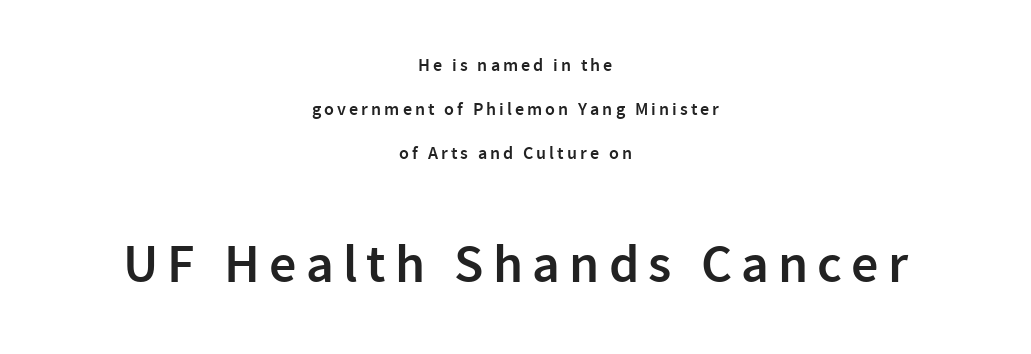
{"serif": "no", "italic": "no", "bold": "semi", "weight": "semibold", "width": "normal", "stroke_contrast": "low", "x_height": "medium", "monospaced": "no", "underline": "no", "align": "center", "line_spacing": "loose", "line_spacing_ratio": 2.45, "larger_block": "second", "size_ratio": 3.0, "glyph_px": 54}
